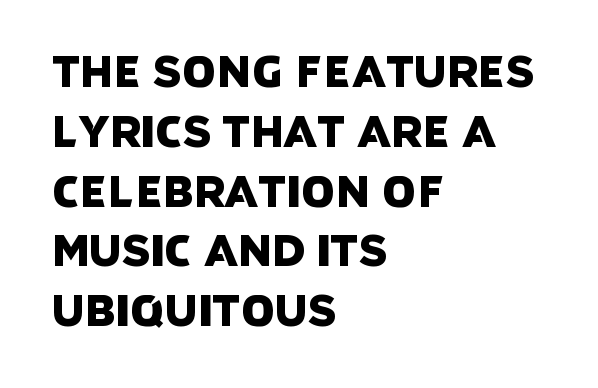
The image shows 43 px sans-serif type; set left-aligned, normal line spacing (1.39x), normal letter spacing, not underlined; low stroke contrast and a large x-height.
